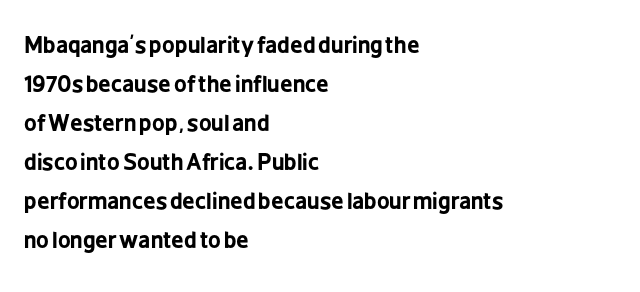
Chunky letters — that's bold for sure. The axis of the letterforms is exactly vertical. Horizontal alignment here is leftward, the default for most running prose. Characters follow at the spacing the type designer built in.
